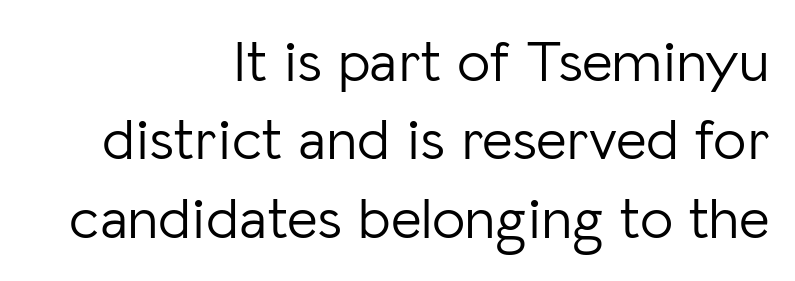
{"serif": "no", "italic": "no", "bold": "no", "weight": "light", "width": "normal", "stroke_contrast": "low", "x_height": "medium", "monospaced": "no", "underline": "no", "align": "right", "line_spacing": "normal", "line_spacing_ratio": 1.33, "letter_spacing": "normal", "letter_spacing_em": 0.0, "glyph_px": 59}
